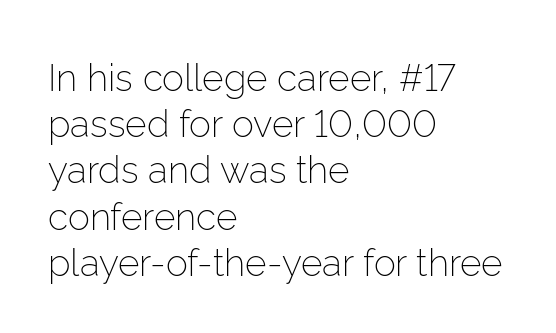
Q: Is the text bold? A: No.
Q: Is the text italic (slanted)? A: No, it is upright.
Q: Is the typeface a serif or a sans-serif typeface? A: Sans-serif.
Q: Is the text underlined? A: No.
Q: How is the paragraph aligned? A: Left-aligned.
Q: Is the spacing between letters normal or unusually wide? A: Normal.
Q: Is the spacing between lines tight, normal or loose? A: Normal.
Q: Width (condensed, normal, or wide)? A: Normal.
Q: Stroke contrast? A: Low.
Q: x-height? A: Medium.
Q: Monospaced? A: No.
